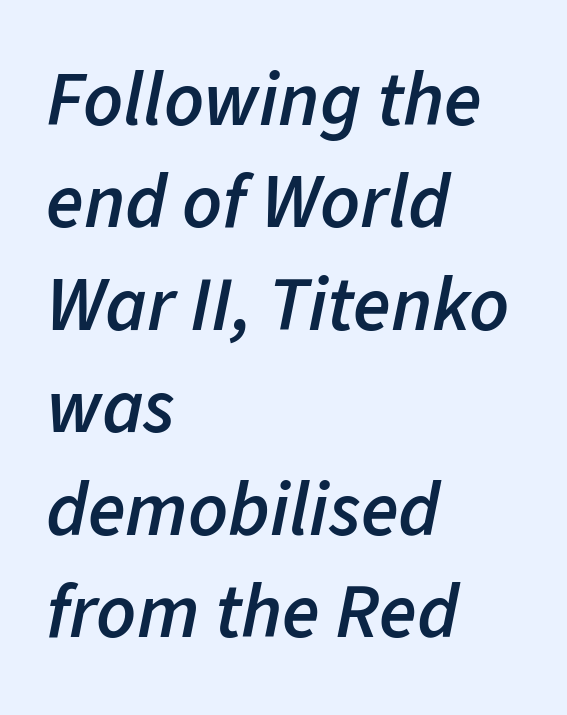
Q: Is the text bold? A: Semi-bold.
Q: Is the text italic (slanted)? A: Yes, it leans right by about 11 degrees.
Q: Is the text underlined? A: No.
Q: How is the paragraph aligned? A: Left-aligned.
Q: Is the spacing between letters normal or unusually wide? A: Normal.
Q: Is the spacing between lines tight, normal or loose? A: Normal.
Q: Width (condensed, normal, or wide)? A: Normal.
Q: Stroke contrast? A: Low.
Q: x-height? A: Medium.
Q: Monospaced? A: No.
